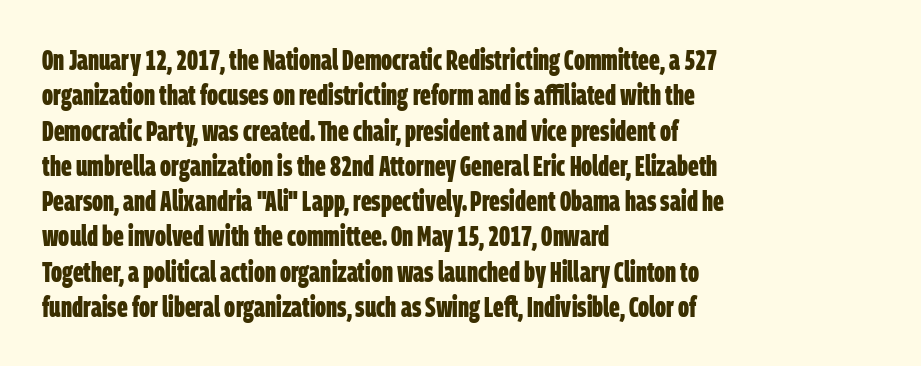
{"serif": "no", "bold": "yes", "weight": "bold", "width": "condensed", "stroke_contrast": "low", "x_height": "large", "monospaced": "no", "underline": "no", "align": "left", "line_spacing": "normal", "line_spacing_ratio": 1.26, "letter_spacing": "normal", "letter_spacing_em": 0.0, "glyph_px": 28}
